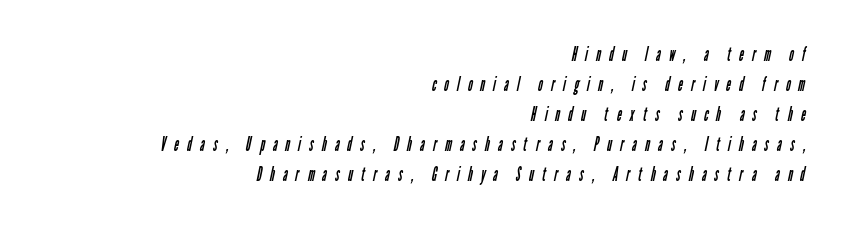
{"bold": "no", "underline": "no", "align": "right", "line_spacing": "normal", "line_spacing_ratio": 1.5, "letter_spacing": "wide", "letter_spacing_em": 0.41, "glyph_px": 20}
